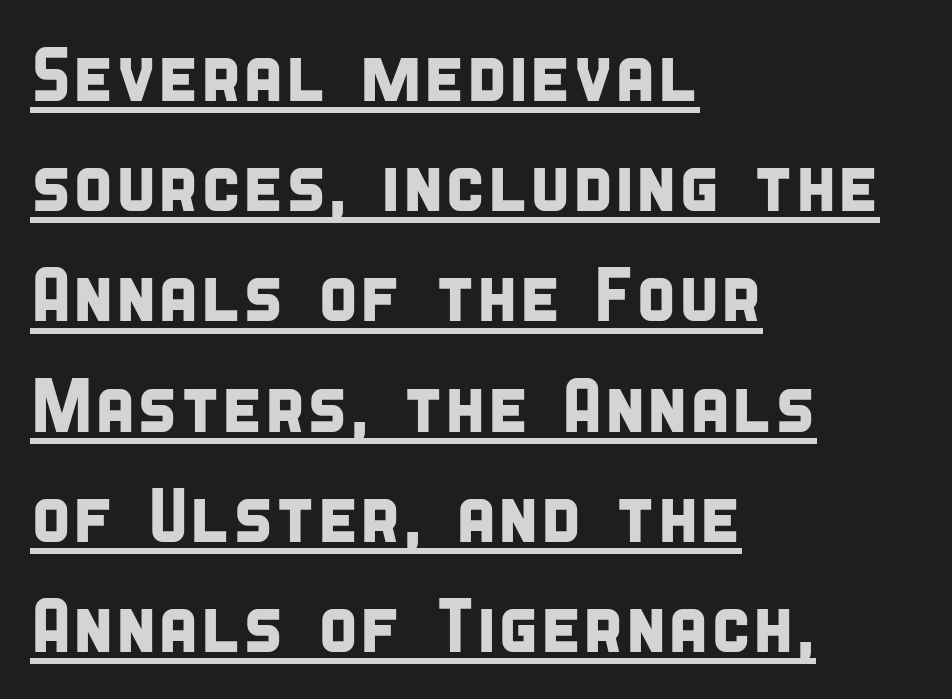
Q: Is the typeface a serif or a sans-serif typeface? A: Sans-serif.
Q: Is the text underlined? A: Yes.
Q: How is the paragraph aligned? A: Left-aligned.
Q: Is the spacing between letters normal or unusually wide? A: Normal.
Q: Is the spacing between lines tight, normal or loose? A: Normal.
Q: Width (condensed, normal, or wide)? A: Condensed.
Q: Stroke contrast? A: Low.
Q: x-height? A: Large.
Q: Monospaced? A: No.
